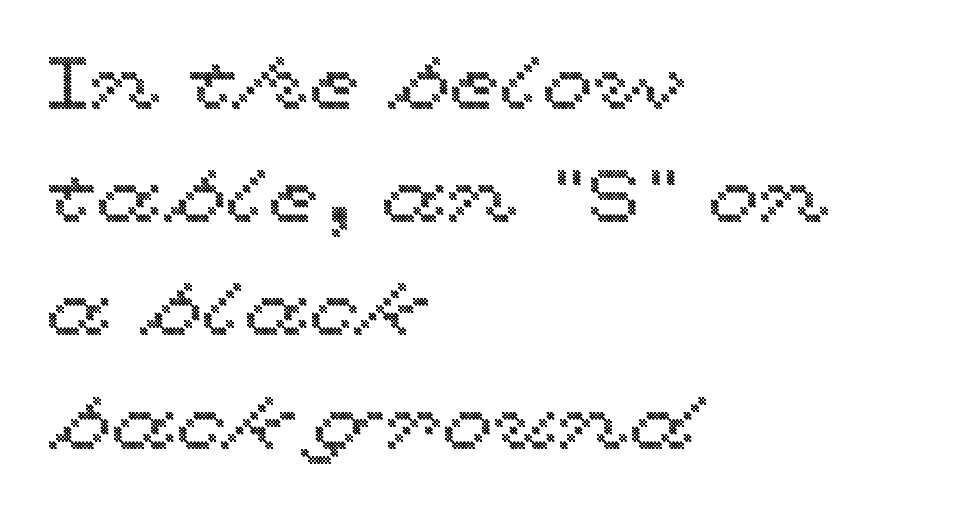
{"width": "wide", "x_height": "medium", "monospaced": "no", "underline": "no", "align": "left", "line_spacing": "normal", "line_spacing_ratio": 1.53, "letter_spacing": "normal", "letter_spacing_em": 0.0, "glyph_px": 74}
